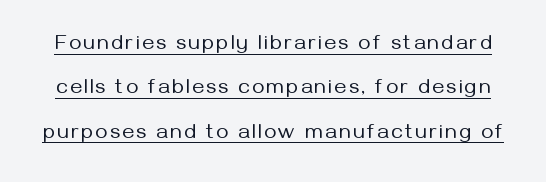
The image shows 21 px text type, upright; set loose line spacing (2.11x), underlined.
